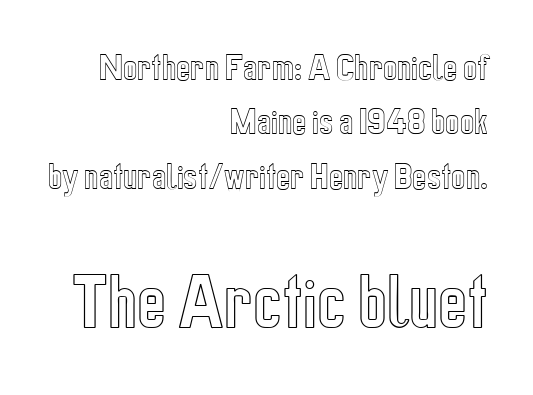
Q: Is the text italic (slanted)? A: No, it is upright.
Q: Is the text underlined? A: No.
Q: How is the paragraph aligned? A: Right-aligned.
Q: Is the spacing between letters normal or unusually wide? A: Normal.
Q: Which block of text is set in a larger size, the first (top) or the second (bottom)? A: The second (bottom) one.
Q: Width (condensed, normal, or wide)? A: Condensed.
Q: x-height? A: Medium.
Q: Monospaced? A: No.
